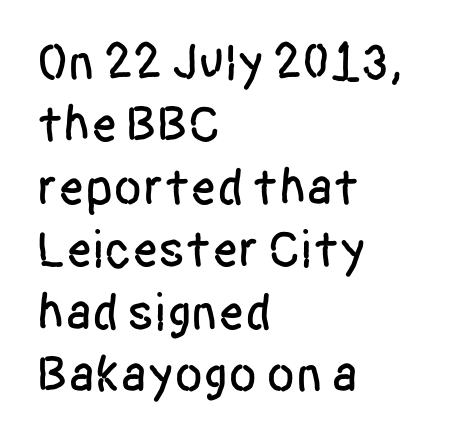
Glance below the letters and you will spot only blank space. Are there feet on the stems? There aren't — it's a sans. Is this a fixed-width face? No — the glyphs have proportional, varying widths. Italic: no, the glyphs are upright roman. What stands out about the letter spacing? Nothing — it is the standard amount.
